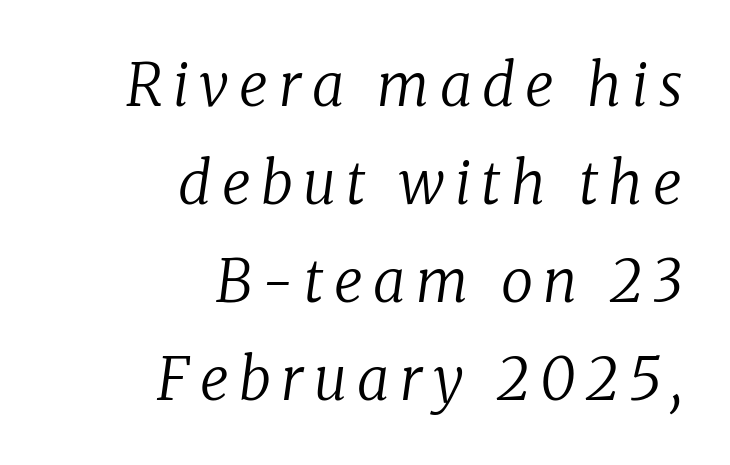
Q: Is the text bold? A: No.
Q: Is the text italic (slanted)? A: Yes, it leans right by about 8 degrees.
Q: Is the typeface a serif or a sans-serif typeface? A: Serif.
Q: Is the text underlined? A: No.
Q: How is the paragraph aligned? A: Right-aligned.
Q: Is the spacing between lines tight, normal or loose? A: Normal.
Q: Width (condensed, normal, or wide)? A: Normal.
Q: Stroke contrast? A: Low.
Q: x-height? A: Medium.
Q: Monospaced? A: No.
